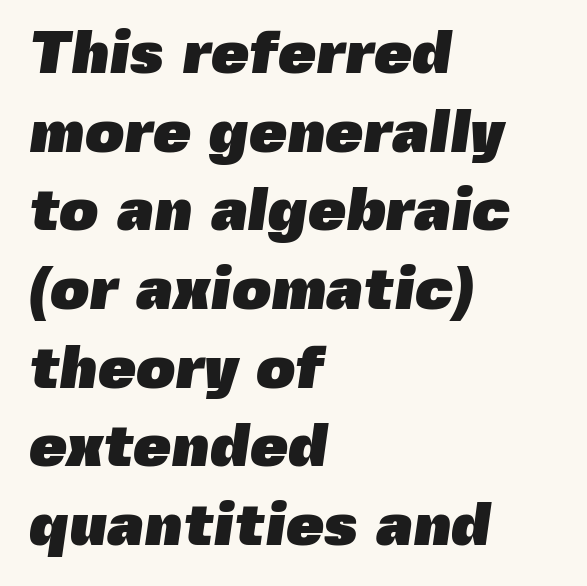
{"serif": "no", "bold": "yes", "weight": "heavy", "width": "normal", "x_height": "medium", "monospaced": "no", "underline": "no", "align": "left", "line_spacing": "normal", "line_spacing_ratio": 1.29, "letter_spacing": "normal", "letter_spacing_em": 0.0, "glyph_px": 61}
